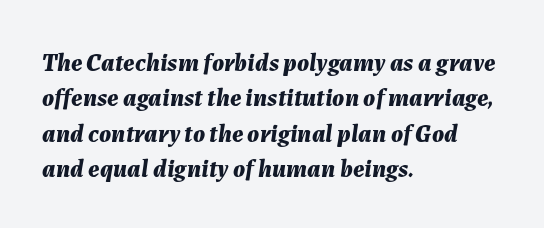
The image shows 25 px bold type, italic (leaning right); set left-aligned, normal line spacing (1.42x), normal letter spacing, not underlined.
